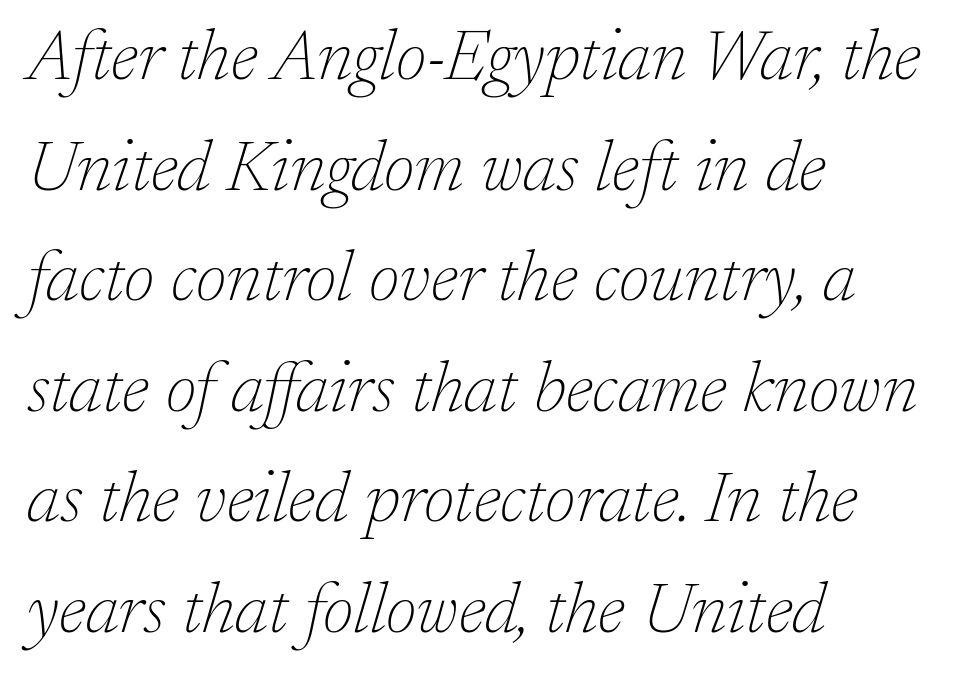
The image shows 70 px thin serif type, italic (leaning right); set left-aligned, normal line spacing (1.58x), normal letter spacing, not underlined; low stroke contrast and a medium x-height.
